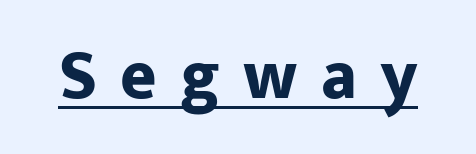
A full-strength bold gives these letters their thick strokes. Decoration check: the copy is underlined. A typesetter would call this heavily tracked-out type. You can tell it's not italic because the verticals are truly vertical.
